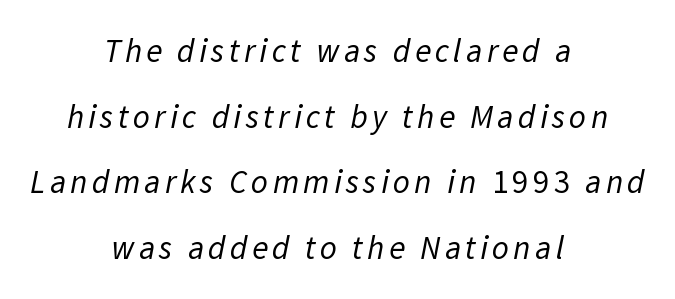
Q: Is the text bold? A: No.
Q: Is the typeface a serif or a sans-serif typeface? A: Sans-serif.
Q: Is the text underlined? A: No.
Q: How is the paragraph aligned? A: Centered.
Q: Is the spacing between lines tight, normal or loose? A: Loose.
Q: Width (condensed, normal, or wide)? A: Normal.
Q: Stroke contrast? A: Low.
Q: x-height? A: Medium.
Q: Monospaced? A: No.
